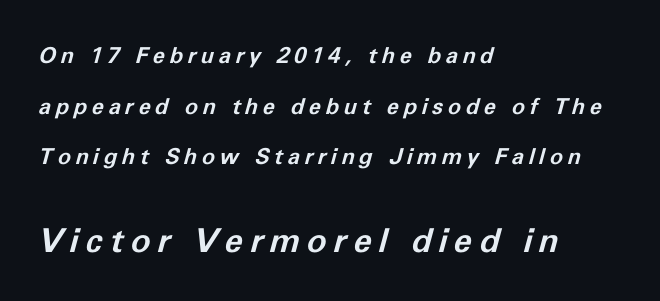
The image shows 33 px bold type, italic (leaning right); set left-aligned, loose line spacing (2.3x), unusually wide letter spacing (+0.21 em), not underlined; the second (bottom) block is 1.5x larger; low stroke contrast and a medium x-height.
